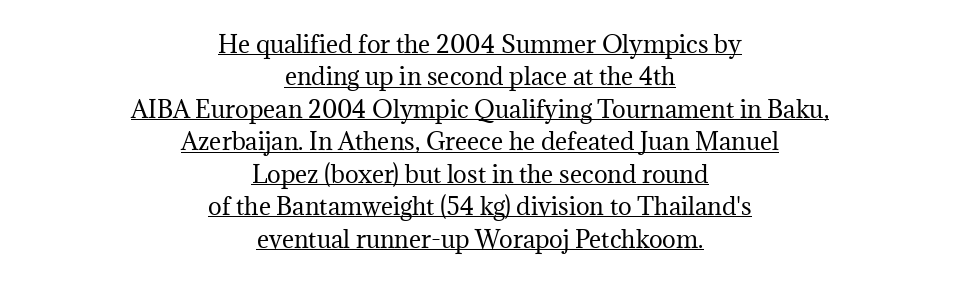
A continuous stroke trails under the words, as in a hyperlink. Teacher's note: observe the equal gaps on both sides — that is centered alignment. Weight: in the light-to-regular range. A typesetter would call this zero additional tracking. The lettering stays uniformly vertical, giving the passage a roman look. Leading: standard.
